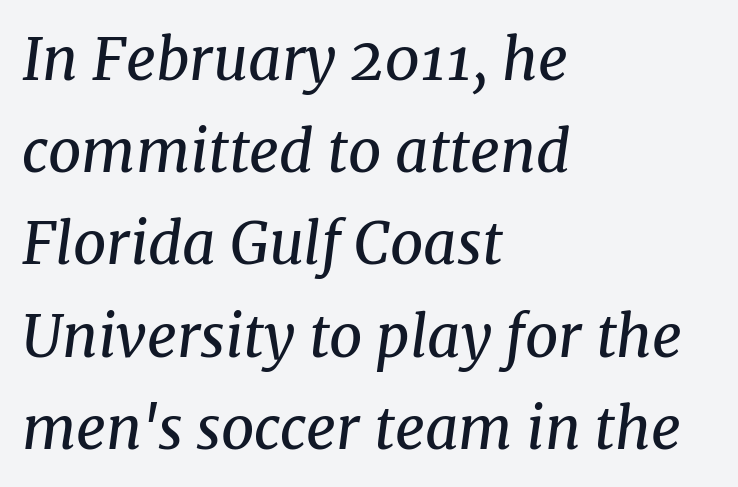
{"serif": "yes", "italic": "yes", "lean": "right", "slant_degrees": 8, "bold": "no", "weight": "regular", "width": "normal", "stroke_contrast": "medium", "x_height": "medium", "monospaced": "no", "underline": "no", "align": "left", "line_spacing": "normal", "line_spacing_ratio": 1.59, "letter_spacing": "normal", "letter_spacing_em": 0.0, "glyph_px": 58}
